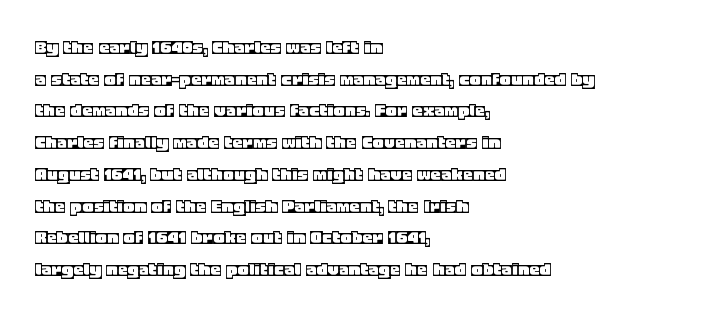
{"italic": "no", "underline": "no", "align": "left", "line_spacing": "normal", "line_spacing_ratio": 1.51, "letter_spacing": "normal", "letter_spacing_em": 0.0, "glyph_px": 21}
